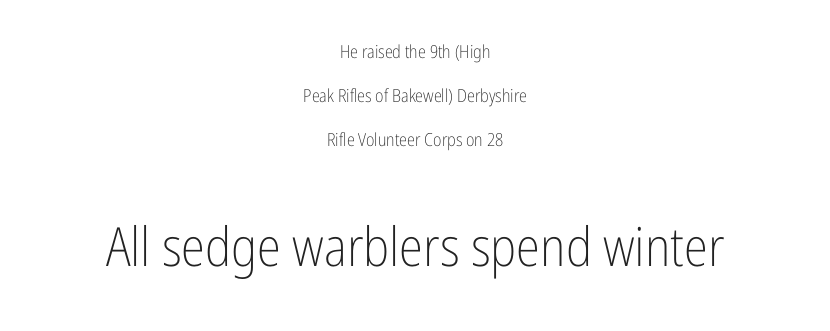
{"serif": "no", "italic": "no", "bold": "no", "weight": "light", "width": "condensed", "stroke_contrast": "low", "x_height": "medium", "monospaced": "no", "underline": "no", "align": "center", "line_spacing": "loose", "line_spacing_ratio": 2.45, "letter_spacing": "normal", "letter_spacing_em": 0.0, "larger_block": "second", "size_ratio": 3.0, "glyph_px": 54}
